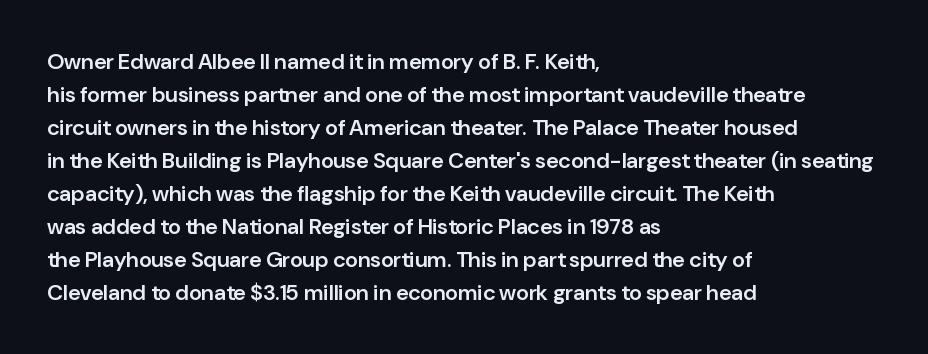
{"italic": "no", "bold": "semi", "underline": "no", "align": "left", "line_spacing": "normal", "line_spacing_ratio": 1.5, "letter_spacing": "normal", "letter_spacing_em": 0.0, "glyph_px": 22}
